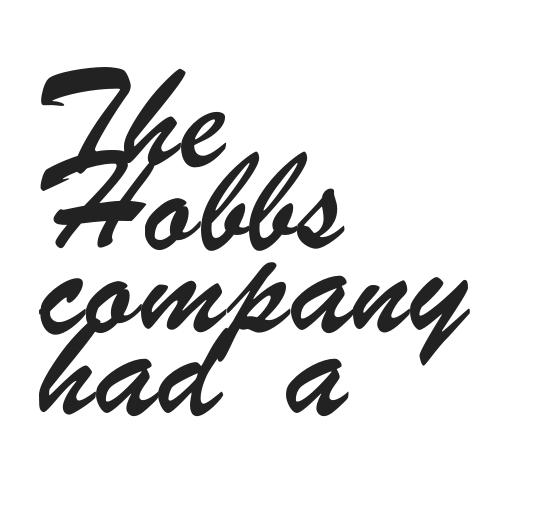
The image shows 62 px condensed sans-serif type; set left-aligned, normal line spacing (1.34x), normal letter spacing, not underlined; low stroke contrast and a small x-height.
